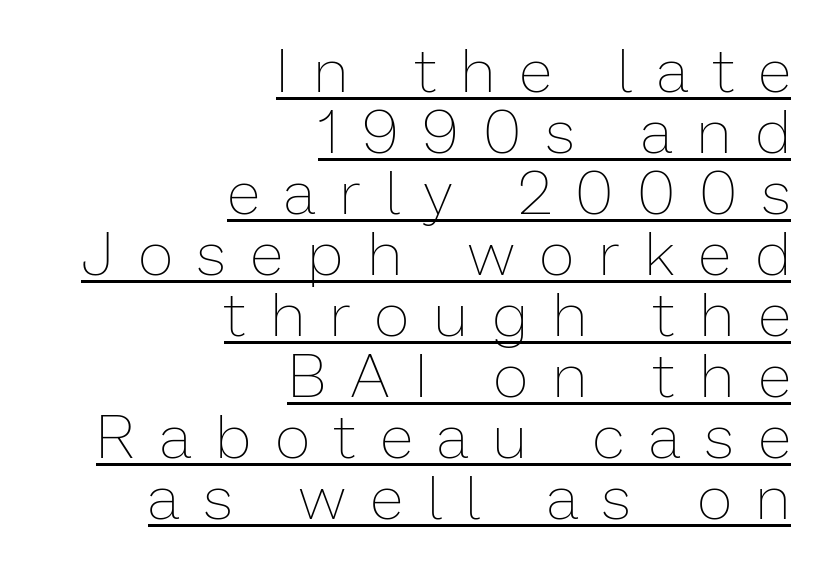
{"italic": "no", "bold": "no", "weight": "thin", "width": "normal", "stroke_contrast": "low", "x_height": "medium", "monospaced": "no", "underline": "yes", "align": "right", "line_spacing": "tight", "line_spacing_ratio": 1.0, "letter_spacing": "wide", "letter_spacing_em": 0.42, "glyph_px": 61}
